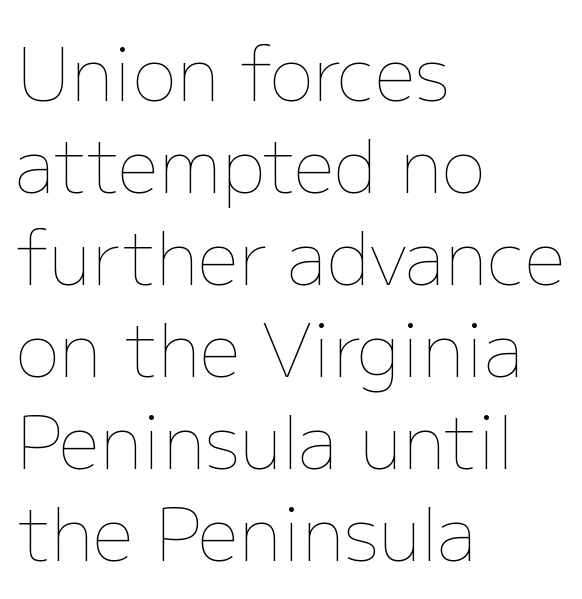
Q: Is the text bold? A: No.
Q: Is the text italic (slanted)? A: No, it is upright.
Q: Is the text underlined? A: No.
Q: How is the paragraph aligned? A: Left-aligned.
Q: Is the spacing between letters normal or unusually wide? A: Normal.
Q: Is the spacing between lines tight, normal or loose? A: Normal.
Q: Width (condensed, normal, or wide)? A: Normal.
Q: Stroke contrast? A: Low.
Q: x-height? A: Medium.
Q: Monospaced? A: No.
